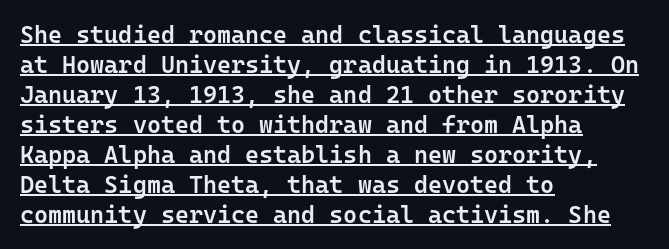
The image shows 24 px text type, upright; set left-aligned, normal line spacing (1.25x), normal letter spacing, underlined.
